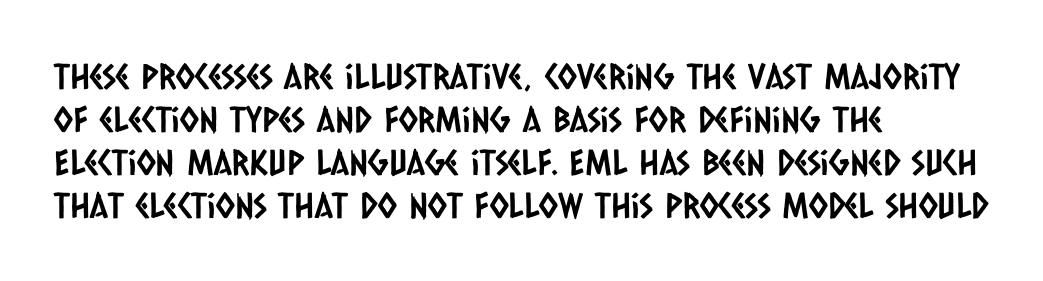
Q: Is the typeface a serif or a sans-serif typeface? A: Sans-serif.
Q: Is the text underlined? A: No.
Q: How is the paragraph aligned? A: Left-aligned.
Q: Is the spacing between letters normal or unusually wide? A: Normal.
Q: Width (condensed, normal, or wide)? A: Condensed.
Q: Stroke contrast? A: Low.
Q: x-height? A: Large.
Q: Monospaced? A: No.
